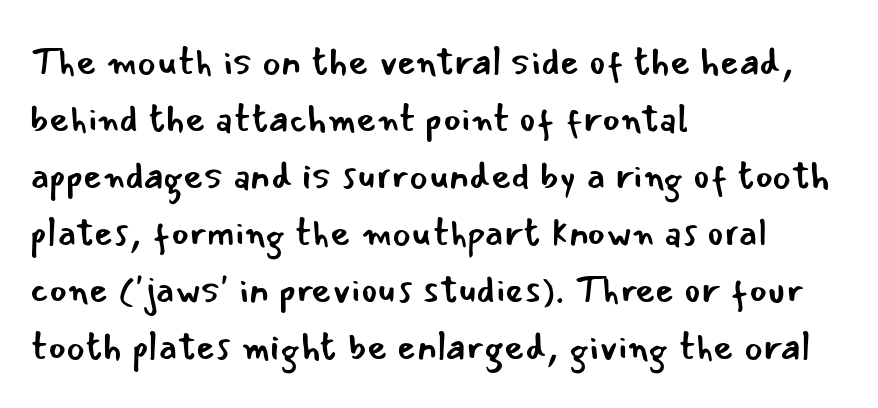
Notice how the stems are strictly vertical — no italics here. Underlining? Definitely not there. Honestly, the letter spacing is just normal — you wouldn't notice it. Horizontally, the lines are justified to the leading edge only.
